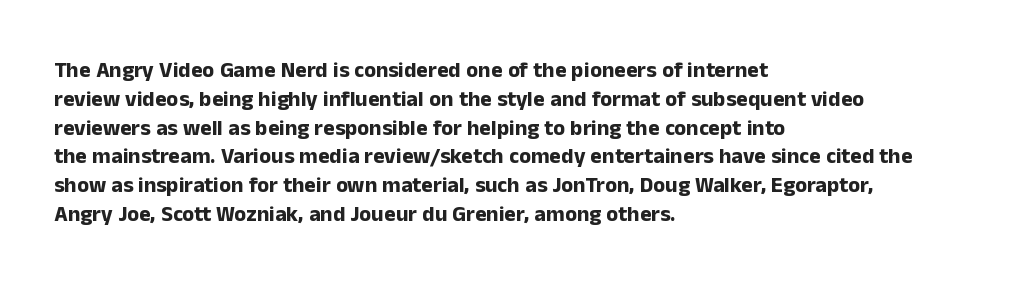
The image shows 22 px bold type, upright; set left-aligned, normal line spacing (1.31x), normal letter spacing, not underlined.
